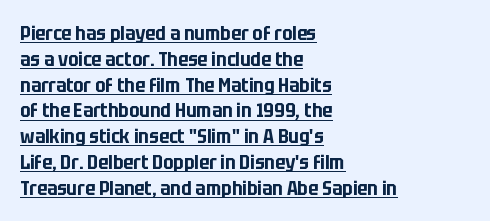
The image shows 20 px text type, upright; set left-aligned, normal line spacing (1.29x), normal letter spacing, underlined.
